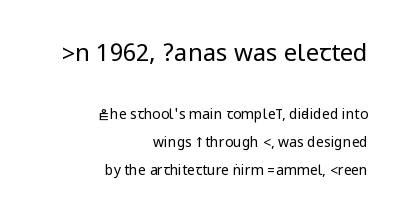
Q: Is the text bold? A: No.
Q: Is the text italic (slanted)? A: No, it is upright.
Q: Is the text underlined? A: No.
Q: How is the paragraph aligned? A: Right-aligned.
Q: Is the spacing between letters normal or unusually wide? A: Normal.
Q: Is the spacing between lines tight, normal or loose? A: Loose.
Q: Which block of text is set in a larger size, the first (top) or the second (bottom)? A: The first (top) one.
